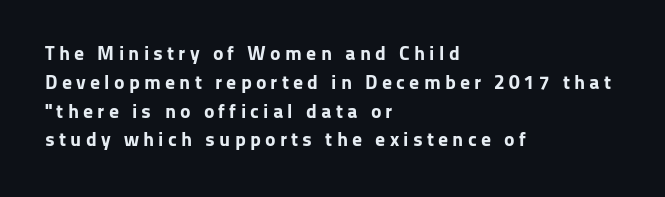
The image shows 20 px bold type, upright; set left-aligned, normal line spacing (1.44x), unusually wide letter spacing (+0.21 em), not underlined.
